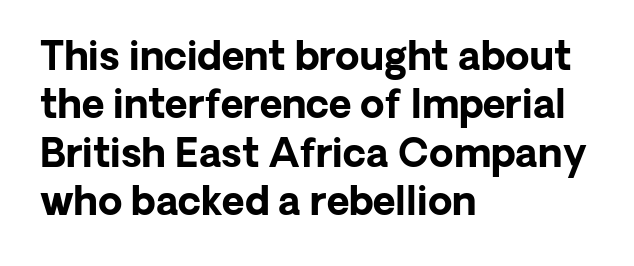
The image shows 39 px bold sans-serif type, upright; set left-aligned, line spacing 1.24x, normal letter spacing, not underlined; low stroke contrast and a medium x-height.
